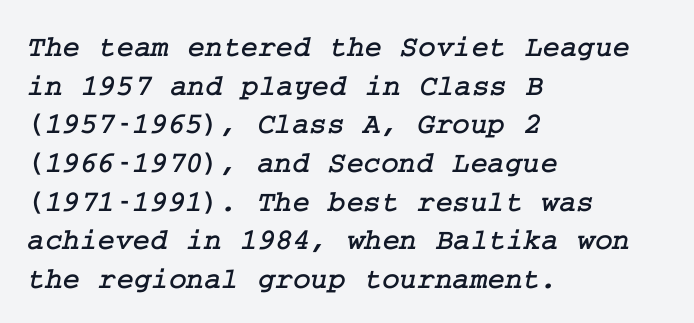
The image shows 30 px serif type; set left-aligned, normal line spacing (1.29x), normal letter spacing, not underlined; low stroke contrast and a medium x-height.
